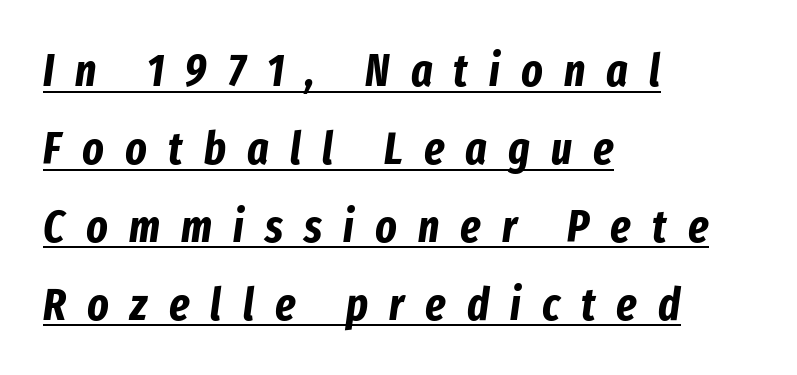
Left-aligned paragraph, ragged on the right. Compared with undecorated copy, this sample adds a rule below the words. Do the characters align in a grid? No, the font is proportional. Emphasis-style slanted type is in use.
